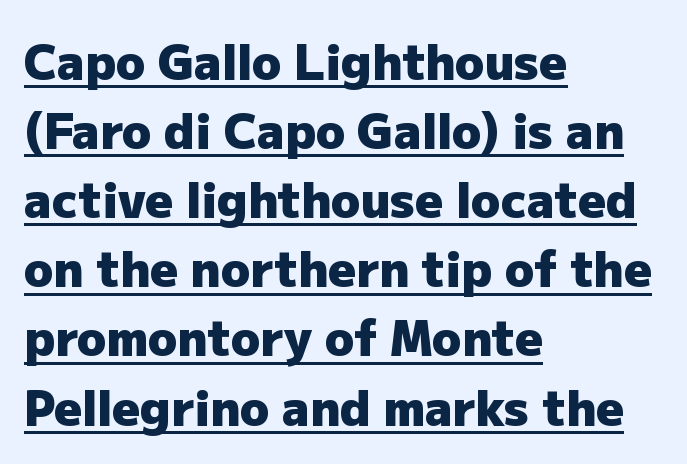
What decoration does the sample have? An underline. Regarding serifs, this sample does without them. One glance says typical: line gaps are just what's usual. Tall strokes in this sample are plumb rather than angled. Caption: bold face, heavy strokes. Character widths vary here, with narrow letters taking less room than wide ones.
